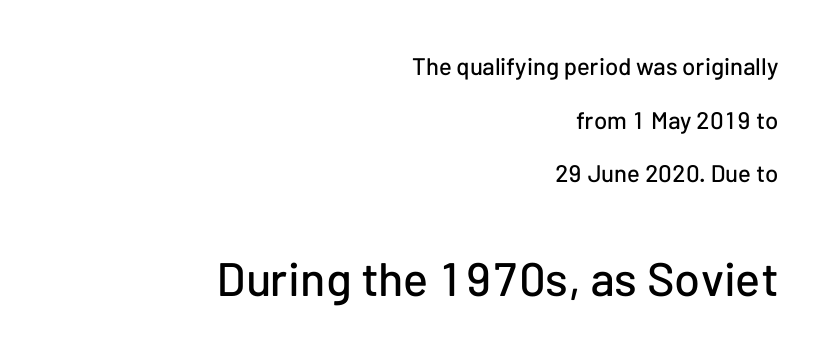
{"serif": "no", "italic": "no", "width": "normal", "stroke_contrast": "low", "x_height": "medium", "monospaced": "no", "underline": "no", "align": "right", "line_spacing": "loose", "line_spacing_ratio": 2.23, "letter_spacing": "normal", "letter_spacing_em": 0.0, "larger_block": "second", "size_ratio": 1.96, "glyph_px": 47}
